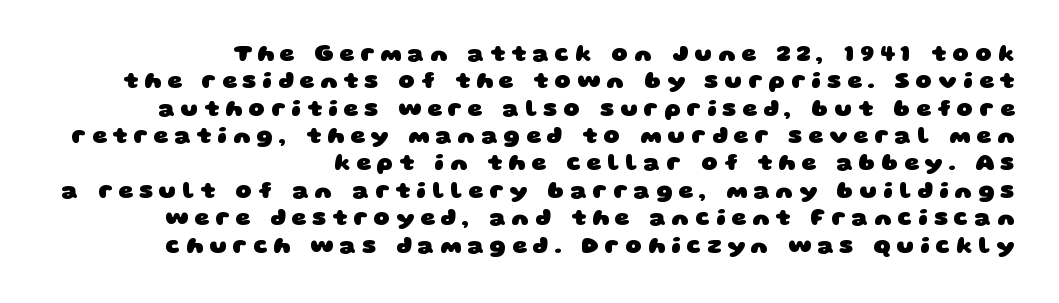
Q: Is the text bold? A: Yes.
Q: Is the text underlined? A: No.
Q: How is the paragraph aligned? A: Right-aligned.
Q: Is the spacing between letters normal or unusually wide? A: Unusually wide.
